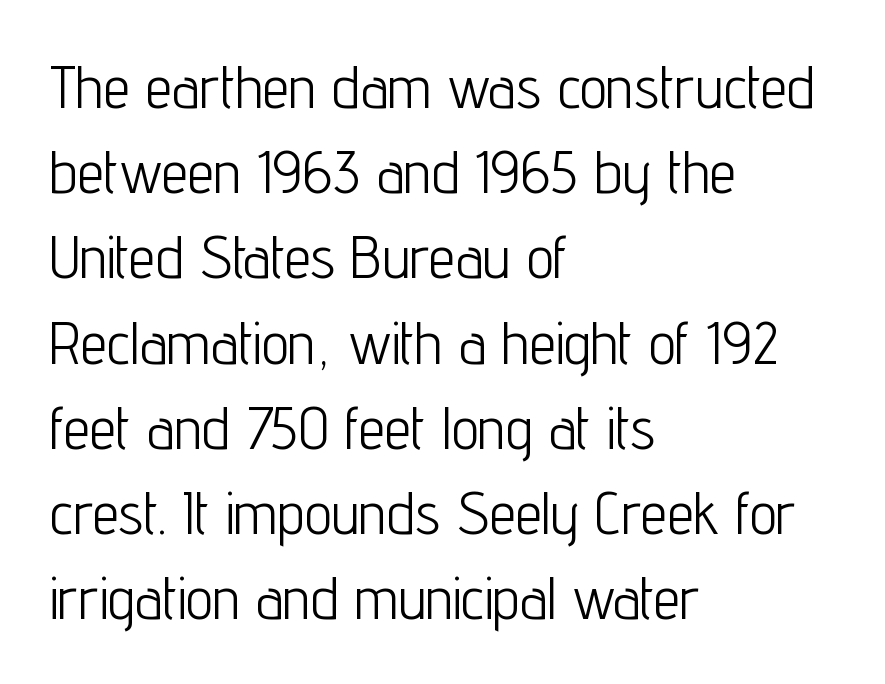
Serif or sans? Sans — the stroke terminals are bare. Weight: not bold — regular or lighter. Character widths vary here, with narrow letters taking less room than wide ones. Reading down the block, your eye returns to a fixed left position each line.
